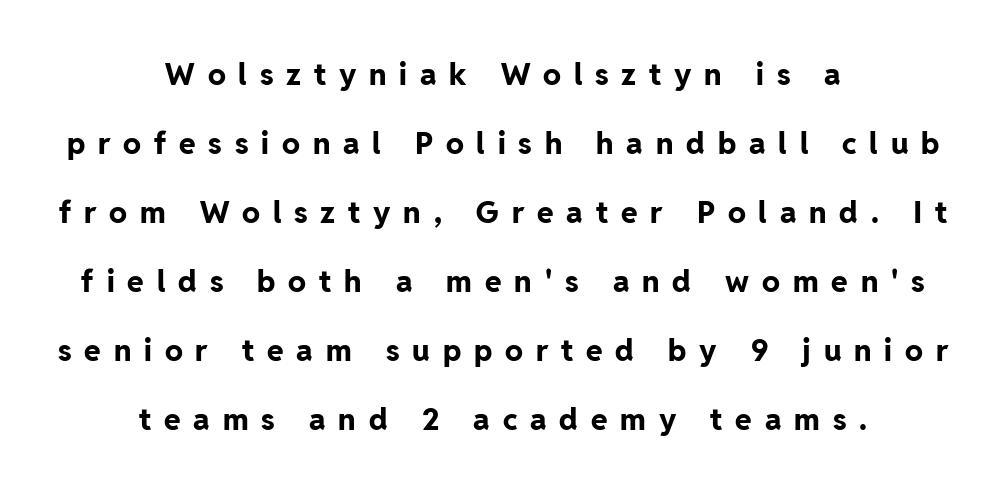
Q: Is the text bold? A: Yes.
Q: Is the text italic (slanted)? A: No, it is upright.
Q: Is the typeface a serif or a sans-serif typeface? A: Sans-serif.
Q: Is the text underlined? A: No.
Q: How is the paragraph aligned? A: Centered.
Q: Is the spacing between letters normal or unusually wide? A: Unusually wide.
Q: Is the spacing between lines tight, normal or loose? A: Loose.
Q: Width (condensed, normal, or wide)? A: Normal.
Q: Stroke contrast? A: Low.
Q: x-height? A: Medium.
Q: Monospaced? A: No.
